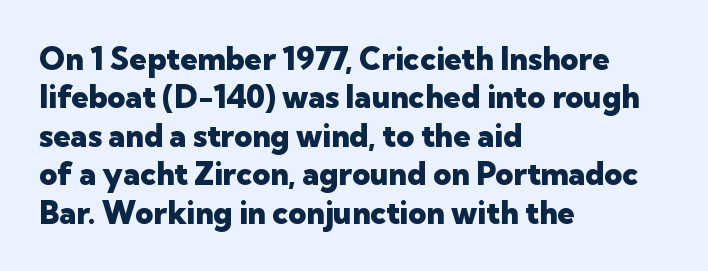
{"serif": "no", "italic": "no", "bold": "yes", "weight": "heavy", "width": "normal", "stroke_contrast": "low", "x_height": "medium", "monospaced": "no", "underline": "no", "align": "left", "line_spacing_ratio": 1.24, "letter_spacing": "normal", "letter_spacing_em": 0.0, "glyph_px": 31}
